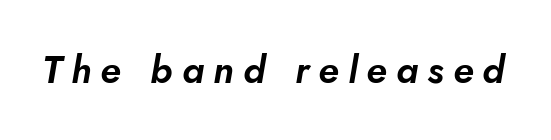
The image shows 38 px sans-serif type; set unusually wide letter spacing (+0.24 em), not underlined; low stroke contrast and a small x-height.
